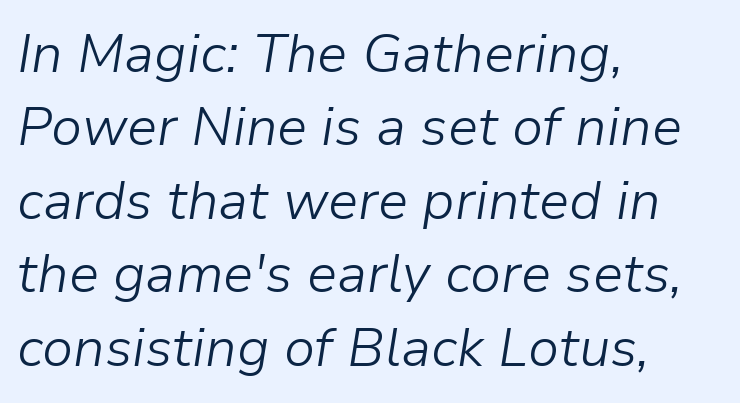
Type without underlining. Compared with typical paragraphs, the rows here are spaced about the same. These lines are set flush left with a ragged right edge. The text carries the slant typical of an italic or oblique font. What stands out about the letter spacing? Nothing — it is the standard amount.
